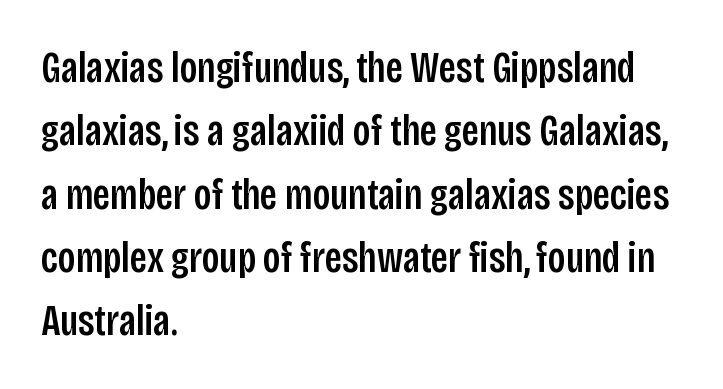
Q: Is the text italic (slanted)? A: No, it is upright.
Q: Is the typeface a serif or a sans-serif typeface? A: Sans-serif.
Q: Is the text underlined? A: No.
Q: How is the paragraph aligned? A: Left-aligned.
Q: Is the spacing between letters normal or unusually wide? A: Normal.
Q: Is the spacing between lines tight, normal or loose? A: Normal.
Q: Width (condensed, normal, or wide)? A: Condensed.
Q: Stroke contrast? A: Low.
Q: x-height? A: Large.
Q: Monospaced? A: No.
